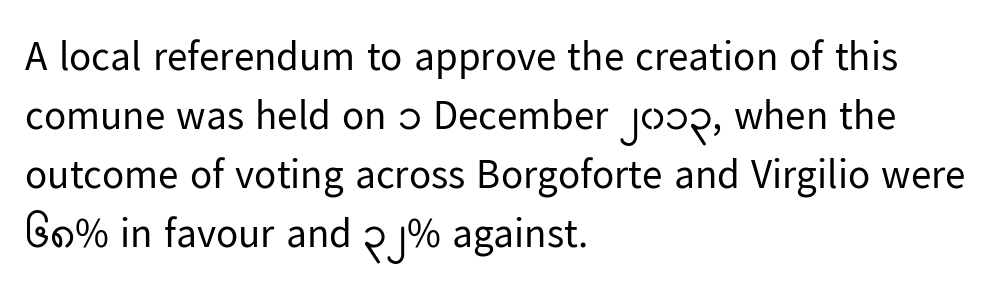
Q: Is the text bold? A: No.
Q: Is the text italic (slanted)? A: No, it is upright.
Q: Is the typeface a serif or a sans-serif typeface? A: Sans-serif.
Q: Is the text underlined? A: No.
Q: How is the paragraph aligned? A: Left-aligned.
Q: Is the spacing between letters normal or unusually wide? A: Normal.
Q: Is the spacing between lines tight, normal or loose? A: Normal.
Q: Width (condensed, normal, or wide)? A: Normal.
Q: Stroke contrast? A: Low.
Q: x-height? A: Medium.
Q: Monospaced? A: No.
